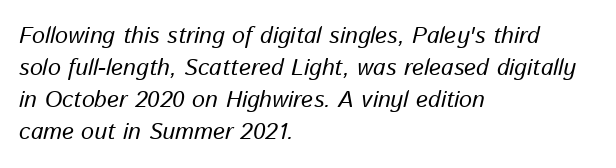
The passage is arranged the way most books set body copy — flush left. You can tell it's italic because the verticals aren't actually vertical. Observe the ordinary spacing: letters are neighbours, not strangers. Rule under the text: the space is simply empty. Line spacing here is normal.
